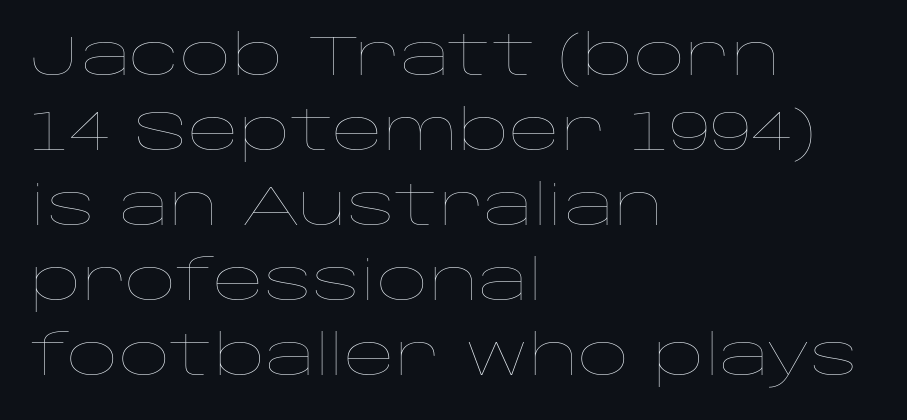
The image shows 56 px thin, wide type, upright; set left-aligned, normal line spacing (1.34x), normal letter spacing, not underlined; low stroke contrast and a large x-height.
